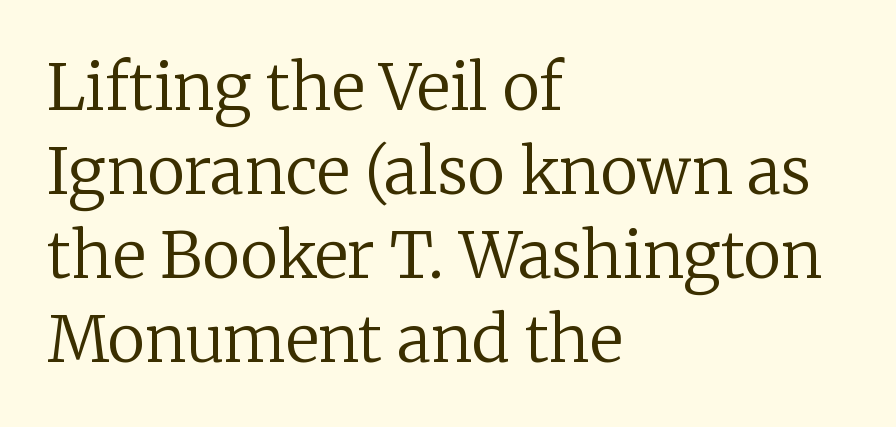
{"serif": "yes", "italic": "no", "bold": "no", "weight": "regular", "width": "normal", "stroke_contrast": "low", "x_height": "medium", "monospaced": "no", "underline": "no", "align": "left", "line_spacing": "normal", "line_spacing_ratio": 1.31, "letter_spacing": "normal", "letter_spacing_em": 0.0, "glyph_px": 64}
